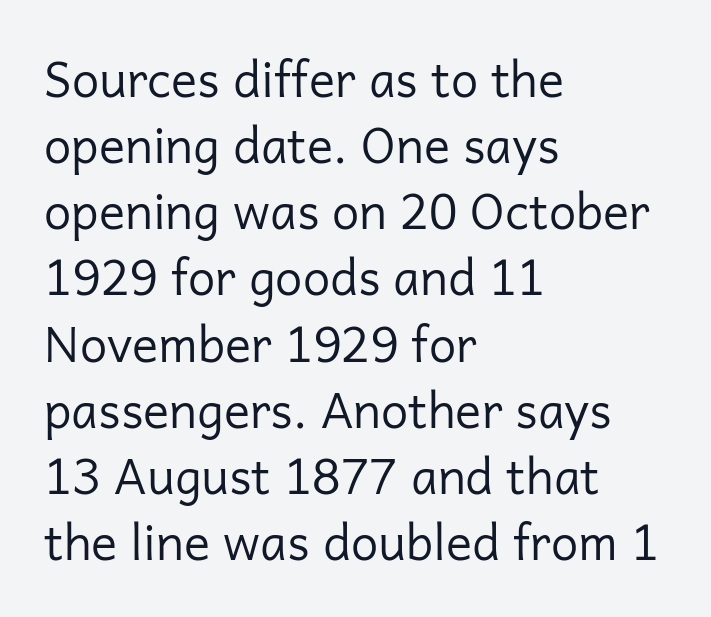
{"serif": "no", "italic": "no", "bold": "no", "weight": "regular", "width": "normal", "stroke_contrast": "low", "x_height": "medium", "monospaced": "no", "underline": "no", "align": "left", "line_spacing": "normal", "line_spacing_ratio": 1.35, "letter_spacing": "normal", "letter_spacing_em": 0.0, "glyph_px": 49}
